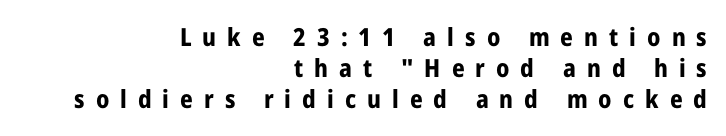
Q: Is the text bold? A: Yes.
Q: Is the text italic (slanted)? A: No, it is upright.
Q: Is the text underlined? A: No.
Q: How is the paragraph aligned? A: Right-aligned.
Q: Is the spacing between letters normal or unusually wide? A: Unusually wide.
Q: Is the spacing between lines tight, normal or loose? A: Normal.
